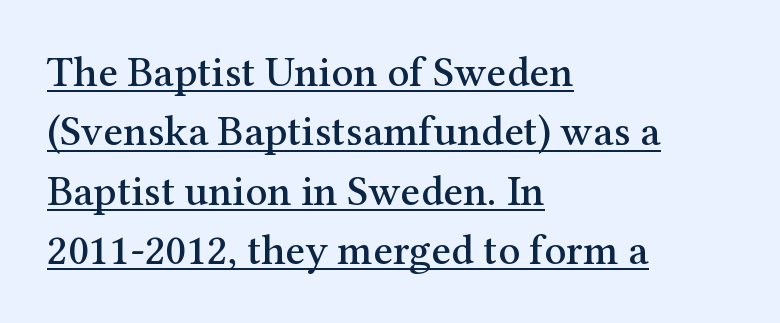
The image shows 43 px serif type, upright; set left-aligned, normal line spacing (1.38x), normal letter spacing, underlined; medium stroke contrast and a medium x-height.
